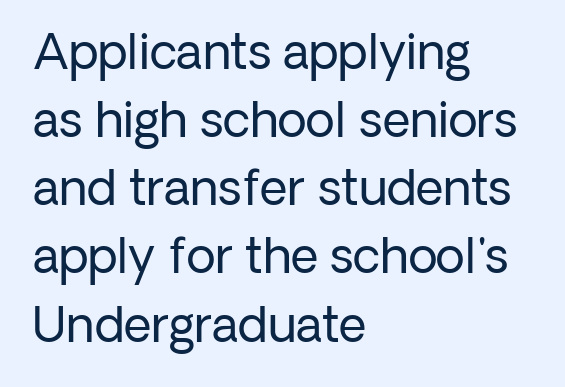
The image shows 48 px regular-weight sans-serif type, upright; set left-aligned, normal line spacing (1.42x), normal letter spacing, not underlined; low stroke contrast and a medium x-height.
